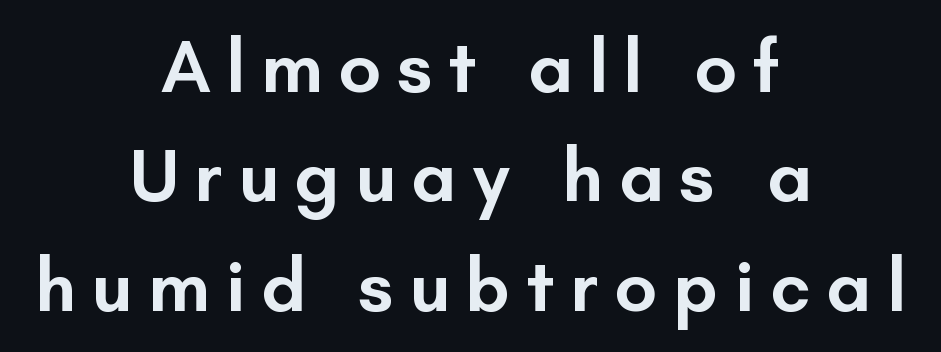
The zone under the glyphs is completely vacant. Typeset on center — no edge is straight. There is plenty of visible air inserted between adjacent glyphs. Varying glyph widths throughout — classic text-font behaviour. Stroke terminals: plain, sans-serif. Vertical strokes here are truly vertical.
